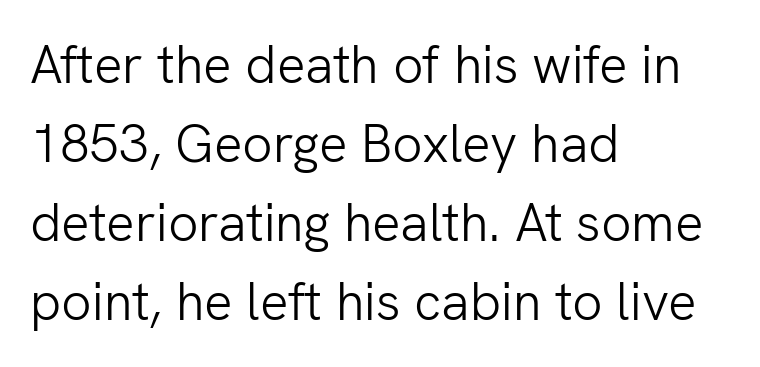
The image shows 53 px light sans-serif type, upright; set left-aligned, normal line spacing (1.49x), normal letter spacing, not underlined; low stroke contrast and a medium x-height.
